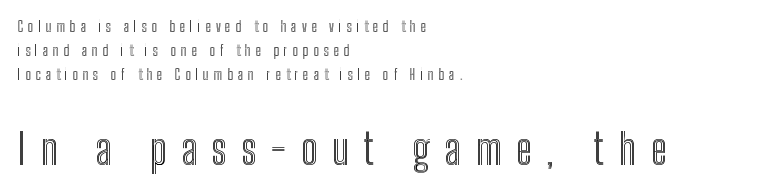
{"italic": "no", "width": "condensed", "x_height": "medium", "monospaced": "no", "underline": "no", "align": "left", "line_spacing_ratio": 1.71, "letter_spacing": "wide", "letter_spacing_em": 0.35, "larger_block": "second", "size_ratio": 3.0, "glyph_px": 42}
